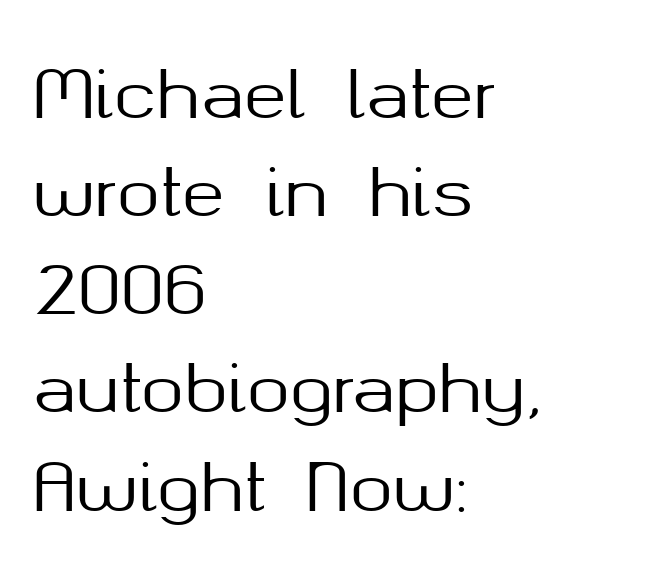
{"serif": "no", "italic": "no", "width": "normal", "stroke_contrast": "medium", "x_height": "medium", "monospaced": "no", "underline": "no", "align": "left", "line_spacing": "normal", "line_spacing_ratio": 1.51, "letter_spacing": "normal", "letter_spacing_em": 0.0, "glyph_px": 65}
